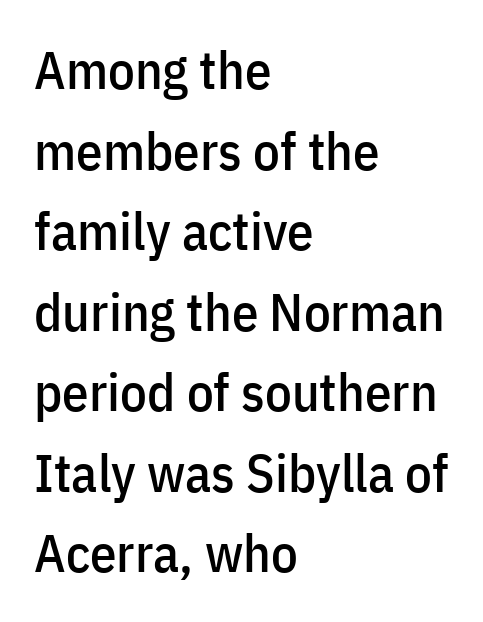
{"serif": "no", "italic": "no", "width": "condensed", "stroke_contrast": "low", "x_height": "medium", "monospaced": "no", "underline": "no", "align": "left", "line_spacing": "normal", "line_spacing_ratio": 1.52, "letter_spacing": "normal", "letter_spacing_em": 0.0, "glyph_px": 53}
